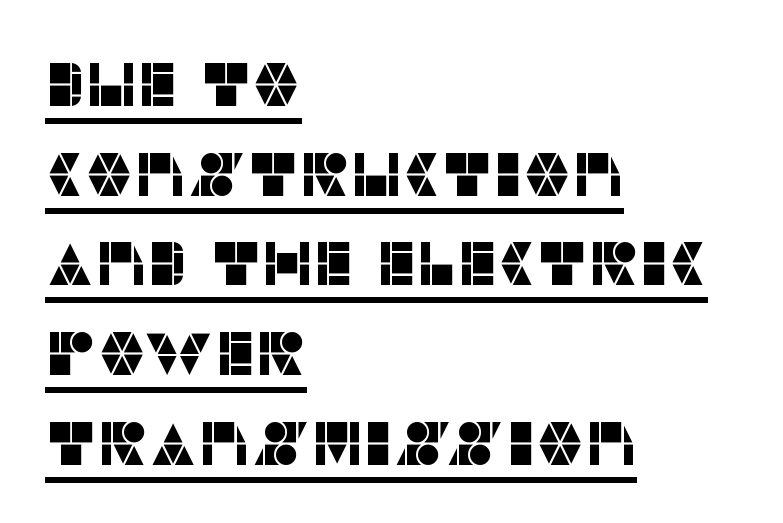
The image shows 61 px sans-serif type, upright; set left-aligned, normal line spacing (1.47x), normal letter spacing, underlined; low stroke contrast and a large x-height.
